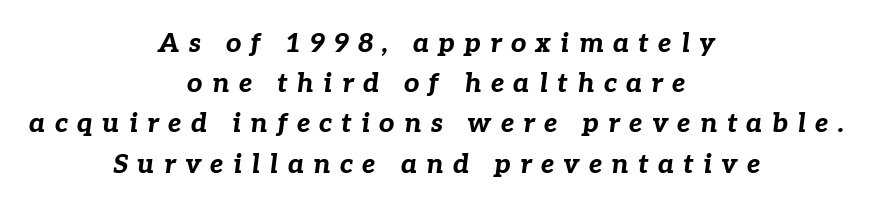
Each new line begins a customary step beneath the previous one. The baseline area is clear. Centered paragraph, ragged on both sides. Is the type slanted? Yes — the strokes lean at a clear angle.
